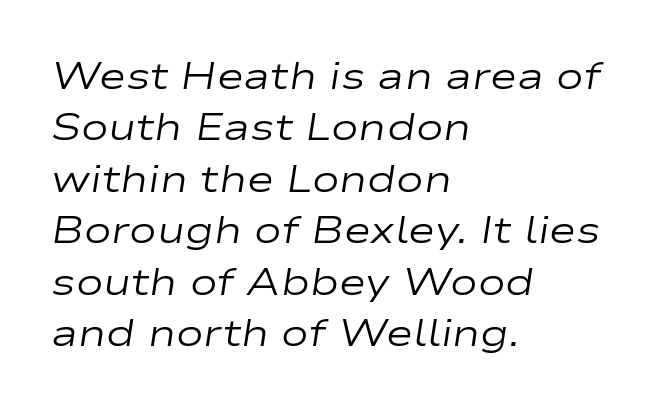
Q: Is the text bold? A: No.
Q: Is the text italic (slanted)? A: Yes, it leans right by about 9 degrees.
Q: Is the text underlined? A: No.
Q: How is the paragraph aligned? A: Left-aligned.
Q: Is the spacing between letters normal or unusually wide? A: Normal.
Q: Is the spacing between lines tight, normal or loose? A: Normal.
Q: Width (condensed, normal, or wide)? A: Wide.
Q: Stroke contrast? A: Low.
Q: x-height? A: Medium.
Q: Monospaced? A: No.
